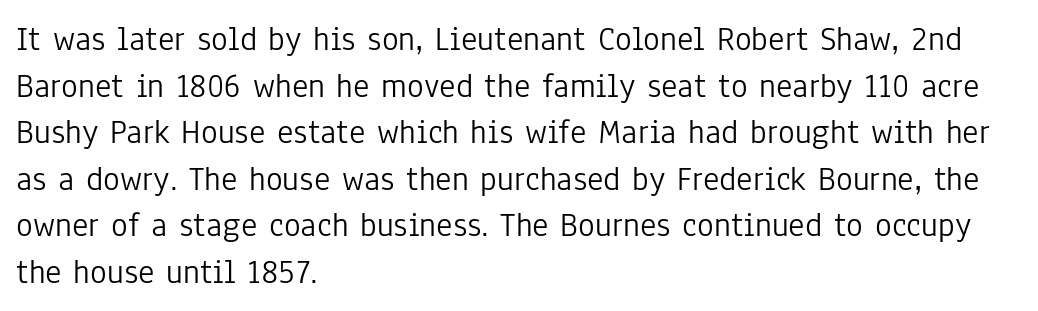
Check where the strokes stop: nothing finishes them off — pure sans. Do the letters lean? They stand straight. Spacing verdict: proportional, widths tailored to each character. Stroke thickness stays within the range of a standard reading face or lighter. The space beneath each line is pristine and unruled. The leading is moderate, giving the passage an even texture.
